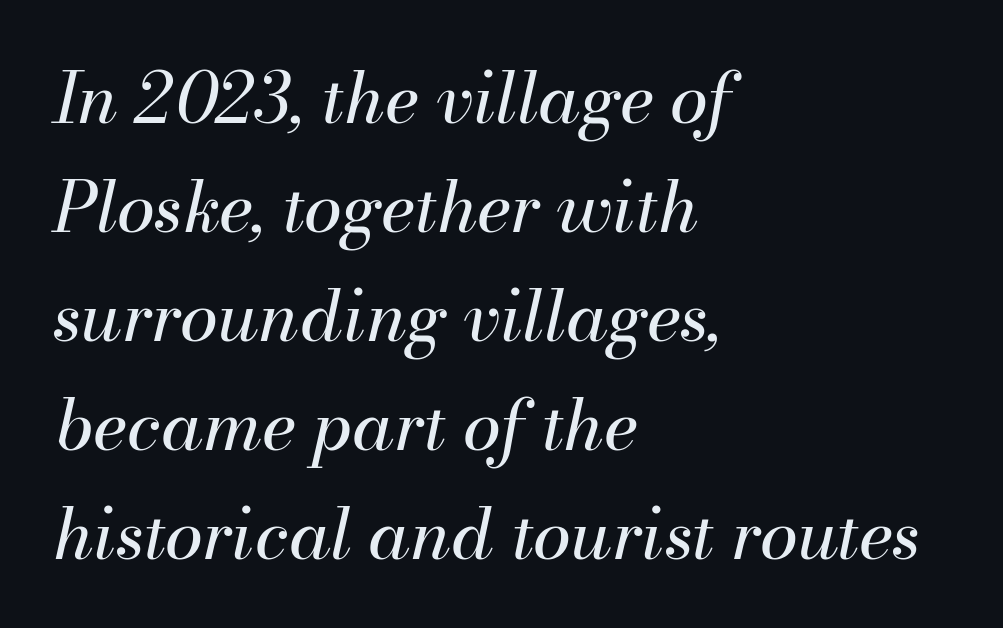
Q: Is the text bold? A: No.
Q: Is the text italic (slanted)? A: Yes, it leans right by about 13 degrees.
Q: Is the text underlined? A: No.
Q: How is the paragraph aligned? A: Left-aligned.
Q: Is the spacing between letters normal or unusually wide? A: Normal.
Q: Is the spacing between lines tight, normal or loose? A: Normal.
Q: Width (condensed, normal, or wide)? A: Normal.
Q: Stroke contrast? A: Medium.
Q: x-height? A: Small.
Q: Monospaced? A: No.
